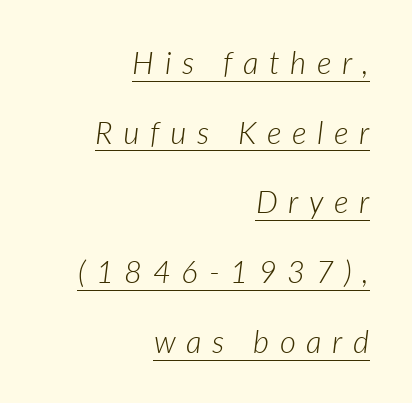
Q: Is the text bold? A: No.
Q: Is the text italic (slanted)? A: Yes, it leans right by about 7 degrees.
Q: Is the text underlined? A: Yes.
Q: How is the paragraph aligned? A: Right-aligned.
Q: Is the spacing between letters normal or unusually wide? A: Unusually wide.
Q: Is the spacing between lines tight, normal or loose? A: Loose.
Q: Width (condensed, normal, or wide)? A: Normal.
Q: Stroke contrast? A: Low.
Q: x-height? A: Medium.
Q: Monospaced? A: No.
